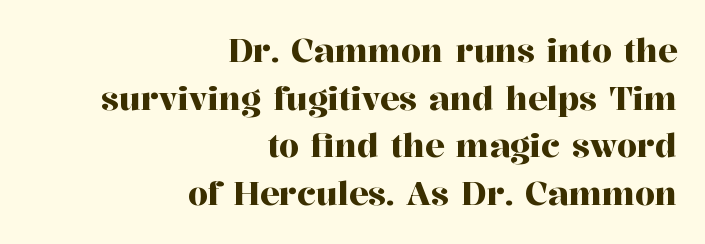
{"serif": "yes", "italic": "no", "width": "normal", "stroke_contrast": "high", "x_height": "medium", "monospaced": "no", "underline": "no", "align": "right", "line_spacing": "normal", "line_spacing_ratio": 1.49, "letter_spacing": "normal", "letter_spacing_em": 0.0, "glyph_px": 32}
